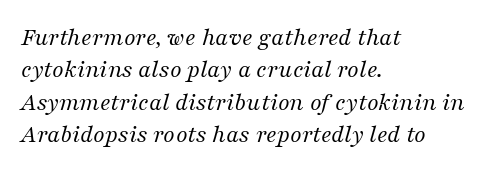
Q: Is the text bold? A: No.
Q: Is the text italic (slanted)? A: Yes, it leans right by about 16 degrees.
Q: Is the text underlined? A: No.
Q: How is the paragraph aligned? A: Left-aligned.
Q: Is the spacing between letters normal or unusually wide? A: Normal.
Q: Is the spacing between lines tight, normal or loose? A: Normal.
